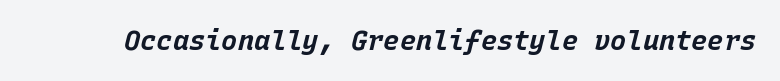
Q: Is the text bold? A: Yes.
Q: Is the text italic (slanted)? A: Yes, it leans right by about 15 degrees.
Q: Is the text underlined? A: No.
Q: Is the spacing between letters normal or unusually wide? A: Normal.
